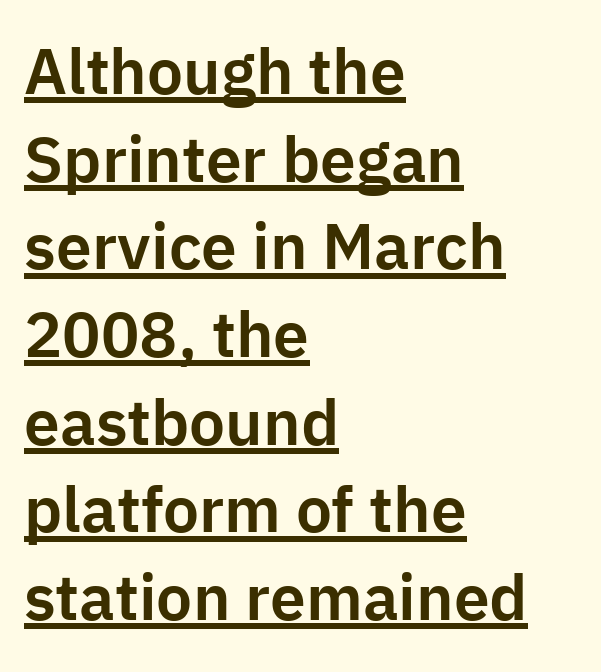
The image shows 64 px sans-serif type, upright; set left-aligned, normal line spacing (1.37x), normal letter spacing, underlined; low stroke contrast and a medium x-height.
